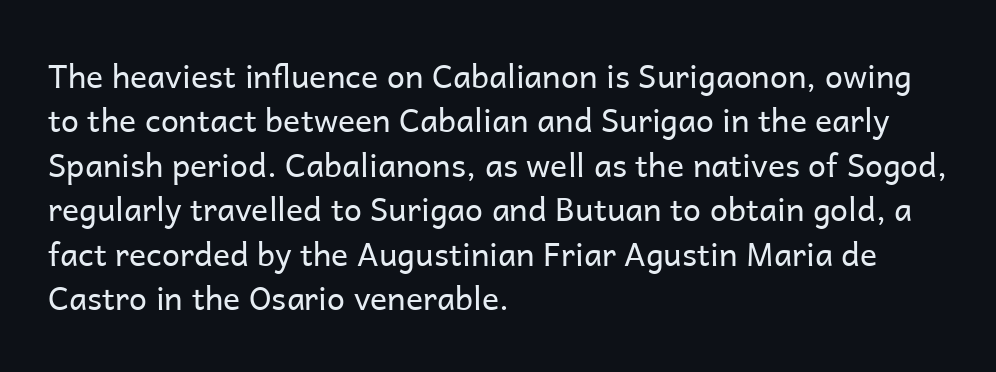
Line starts are locked; line ends wander. How are the letters spaced? Ordinarily, with no added tracking. On a weight scale, this lands at 450 or below. Upright lettering throughout. Are there feet on the stems? There aren't — it's a sans.
